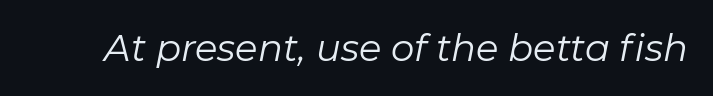
Q: Is the text bold? A: No.
Q: Is the text italic (slanted)? A: Yes, it leans right by about 11 degrees.
Q: Is the text underlined? A: No.
Q: Is the spacing between letters normal or unusually wide? A: Normal.
Q: Width (condensed, normal, or wide)? A: Normal.
Q: Stroke contrast? A: Low.
Q: x-height? A: Medium.
Q: Monospaced? A: No.
